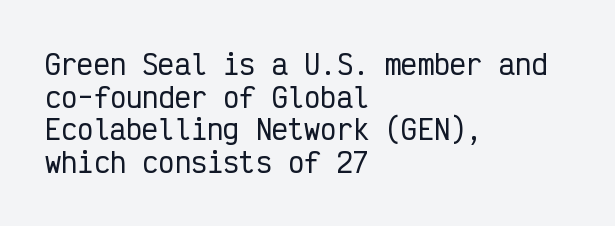
{"italic": "no", "underline": "no", "align": "left", "line_spacing_ratio": 1.21, "letter_spacing": "normal", "letter_spacing_em": 0.0, "glyph_px": 27}
